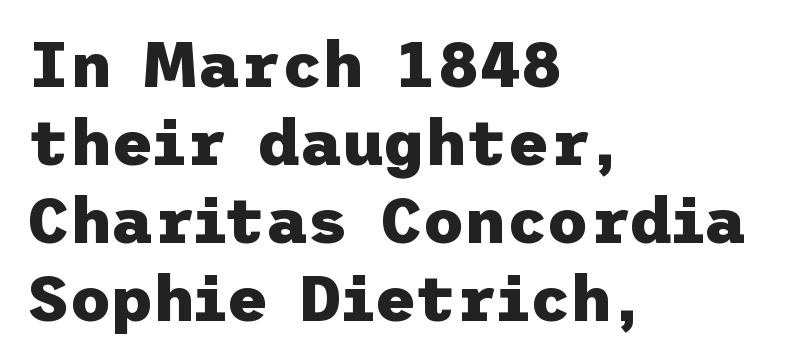
The image shows 64 px heavy sans-serif type, upright; set left-aligned, line spacing 1.22x, normal letter spacing, not underlined; low stroke contrast and a medium x-height.
